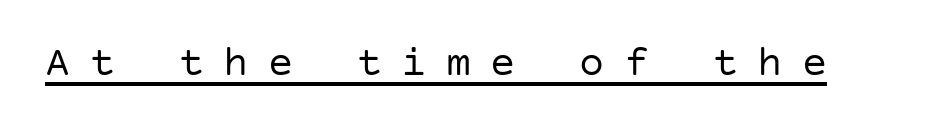
Q: Is the text bold? A: No.
Q: Is the text italic (slanted)? A: No, it is upright.
Q: Is the typeface a serif or a sans-serif typeface? A: Sans-serif.
Q: Is the text underlined? A: Yes.
Q: Is the spacing between letters normal or unusually wide? A: Unusually wide.
Q: Width (condensed, normal, or wide)? A: Normal.
Q: Stroke contrast? A: Low.
Q: x-height? A: Large.
